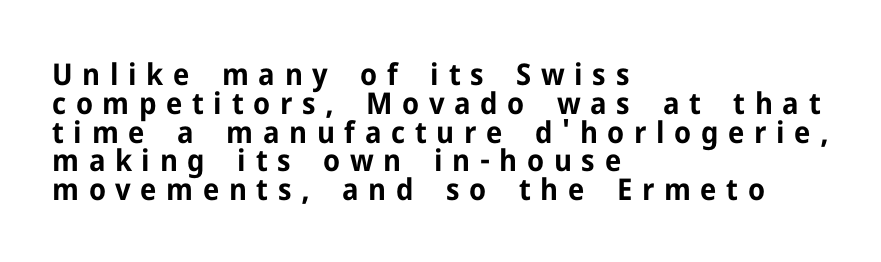
The image shows 30 px bold sans-serif type, upright; set left-aligned, tight line spacing (0.96x), unusually wide letter spacing (+0.32 em), not underlined; low stroke contrast and a medium x-height.
